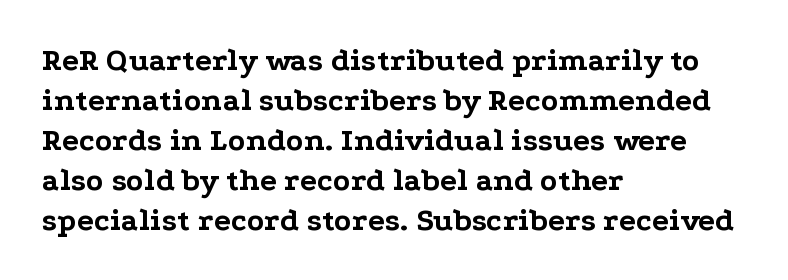
Check under the words: just untouched page. Evenly set lines give the paragraph a standard silhouette. These words are printed bold, with thick strokes throughout. These lines are rendered in a variable-pitch font. Spacing between characters is what you'd get straight out of the box. Are there feet on the stems? There are — it's a serif.
